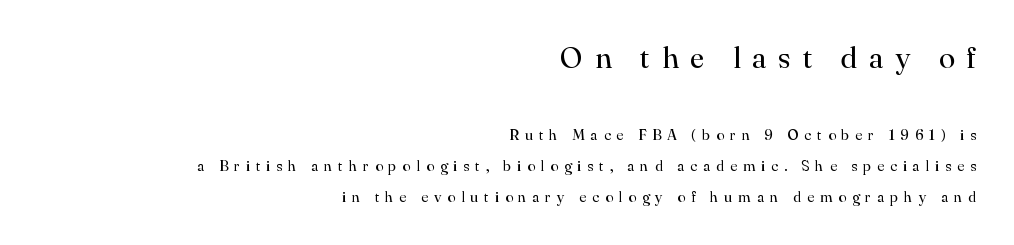
{"serif": "yes", "italic": "no", "bold": "no", "weight": "regular", "width": "normal", "stroke_contrast": "high", "x_height": "small", "monospaced": "no", "underline": "no", "align": "right", "line_spacing": "loose", "line_spacing_ratio": 2.09, "letter_spacing": "wide", "letter_spacing_em": 0.38, "larger_block": "first", "size_ratio": 2.0, "glyph_px": 30}
